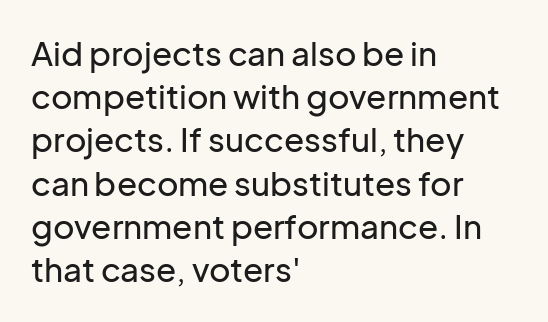
Q: Is the text italic (slanted)? A: No, it is upright.
Q: Is the typeface a serif or a sans-serif typeface? A: Sans-serif.
Q: Is the text underlined? A: No.
Q: How is the paragraph aligned? A: Left-aligned.
Q: Is the spacing between letters normal or unusually wide? A: Normal.
Q: Is the spacing between lines tight, normal or loose? A: Normal.
Q: Width (condensed, normal, or wide)? A: Normal.
Q: Stroke contrast? A: Low.
Q: x-height? A: Medium.
Q: Monospaced? A: No.
